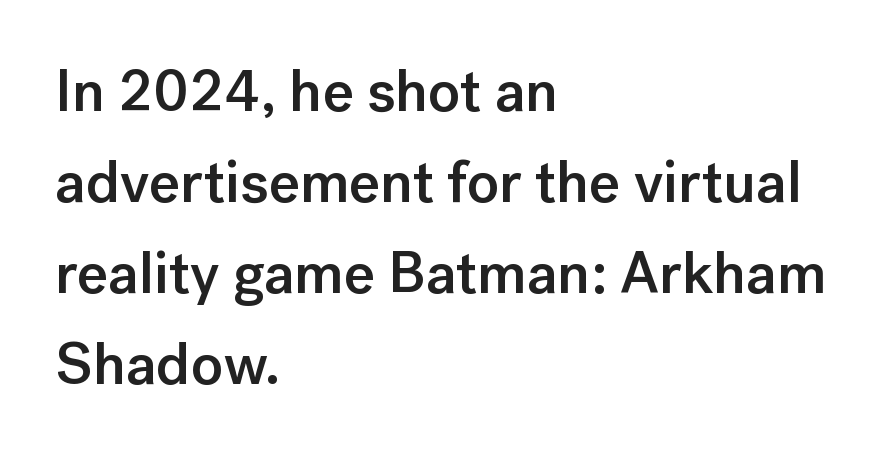
Q: Is the text bold? A: Semi-bold.
Q: Is the text italic (slanted)? A: No, it is upright.
Q: Is the typeface a serif or a sans-serif typeface? A: Sans-serif.
Q: Is the text underlined? A: No.
Q: How is the paragraph aligned? A: Left-aligned.
Q: Is the spacing between letters normal or unusually wide? A: Normal.
Q: Is the spacing between lines tight, normal or loose? A: Normal.
Q: Width (condensed, normal, or wide)? A: Normal.
Q: Stroke contrast? A: Low.
Q: x-height? A: Medium.
Q: Monospaced? A: No.
